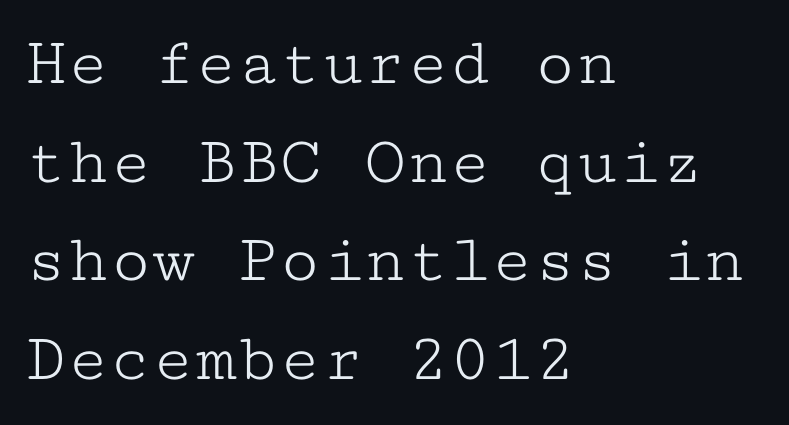
The line texture is even and compact thanks to regular tracking. If you measured baseline to baseline, you'd find a middling distance. The text was rendered using a seriffed face with decorative stroke endings. The weight tops out at a normal text grade. Note the uniform advance width — an 'i' takes as much space as an 'm'.
